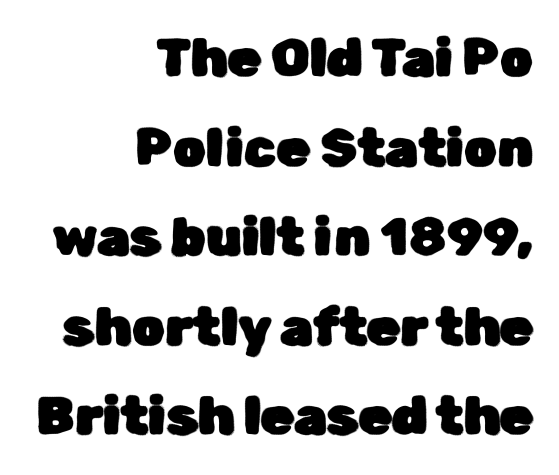
The image shows 53 px sans-serif type, upright; set right-aligned, normal line spacing (1.69x), normal letter spacing, not underlined; low stroke contrast and a medium x-height.
